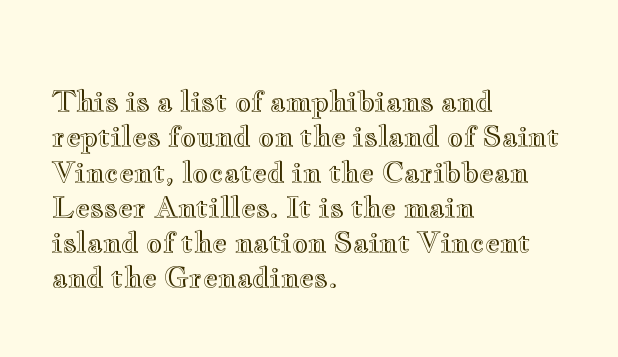
Q: Is the text italic (slanted)? A: No, it is upright.
Q: Is the text underlined? A: No.
Q: How is the paragraph aligned? A: Left-aligned.
Q: Is the spacing between letters normal or unusually wide? A: Normal.
Q: Is the spacing between lines tight, normal or loose? A: Normal.
Q: Width (condensed, normal, or wide)? A: Wide.
Q: x-height? A: Small.
Q: Monospaced? A: No.
